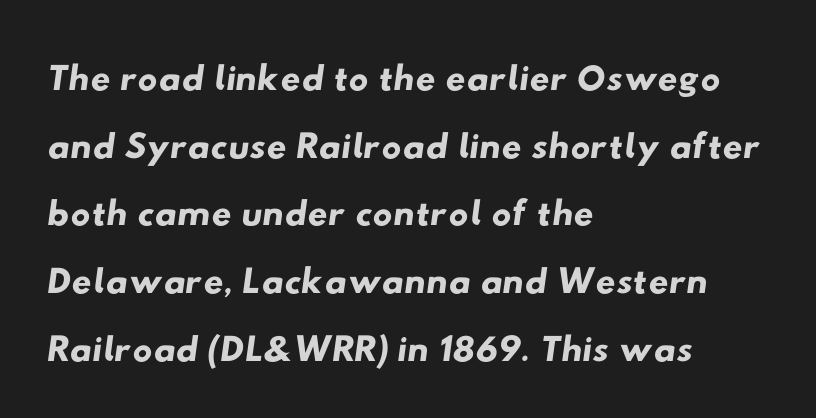
Q: Is the typeface a serif or a sans-serif typeface? A: Sans-serif.
Q: Is the text underlined? A: No.
Q: How is the paragraph aligned? A: Left-aligned.
Q: Is the spacing between letters normal or unusually wide? A: Normal.
Q: Width (condensed, normal, or wide)? A: Wide.
Q: Stroke contrast? A: Low.
Q: x-height? A: Small.
Q: Monospaced? A: No.
